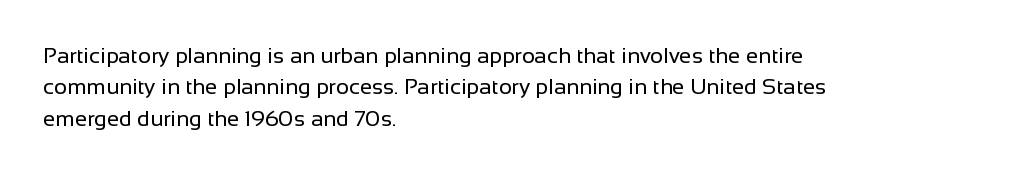
The line-height multiplier appears to be the usual default. The ragged edge is on the right, which tells us the setting is flush left. A typesetter would mark this as roman, not italic. This sample uses plain, unmodified letter spacing. No letter is thick-stroked: the sample isn't bold.
